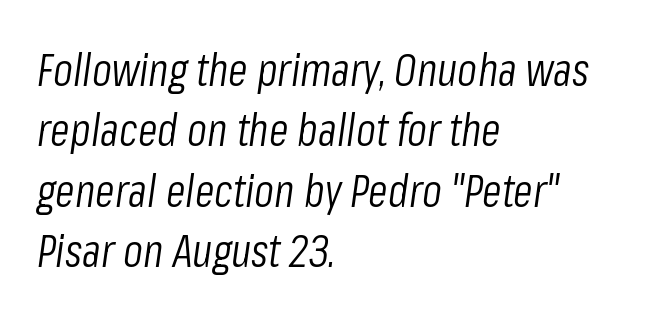
Q: Is the text bold? A: No.
Q: Is the text italic (slanted)? A: Yes, it leans right by about 8 degrees.
Q: Is the text underlined? A: No.
Q: How is the paragraph aligned? A: Left-aligned.
Q: Is the spacing between letters normal or unusually wide? A: Normal.
Q: Is the spacing between lines tight, normal or loose? A: Normal.
Q: Width (condensed, normal, or wide)? A: Condensed.
Q: Stroke contrast? A: Low.
Q: x-height? A: Medium.
Q: Monospaced? A: No.
